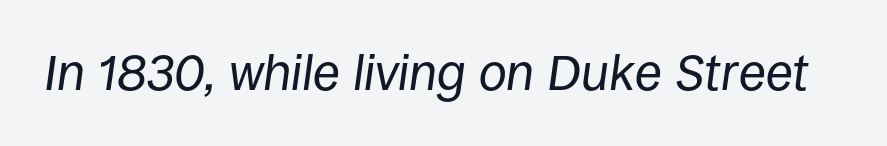
{"italic": "yes", "lean": "right", "slant_degrees": 8, "bold": "no", "weight": "regular", "width": "normal", "stroke_contrast": "low", "x_height": "large", "monospaced": "no", "underline": "no", "letter_spacing": "normal", "letter_spacing_em": 0.0, "glyph_px": 50}
